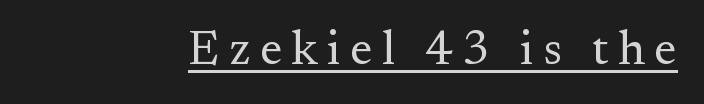
The image shows 49 px regular-weight serif type, upright; set underlined; medium stroke contrast and a small x-height.
